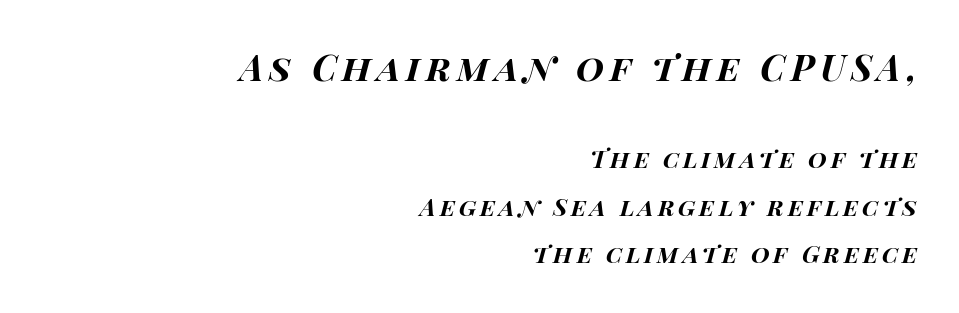
{"italic": "yes", "lean": "right", "slant_degrees": 14, "bold": "yes", "weight": "bold", "width": "wide", "stroke_contrast": "high", "x_height": "large", "monospaced": "no", "underline": "no", "align": "right", "line_spacing": "loose", "line_spacing_ratio": 1.98, "larger_block": "first", "size_ratio": 1.5, "glyph_px": 36}
